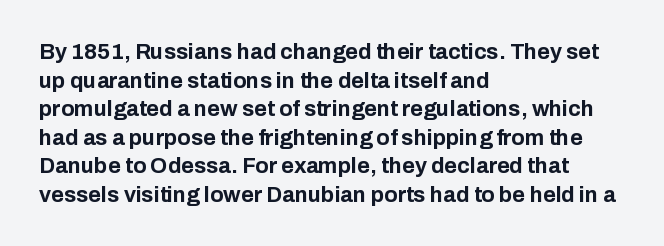
{"italic": "no", "bold": "yes", "underline": "no", "align": "left", "line_spacing": "normal", "line_spacing_ratio": 1.3, "letter_spacing": "normal", "letter_spacing_em": 0.0, "glyph_px": 22}
